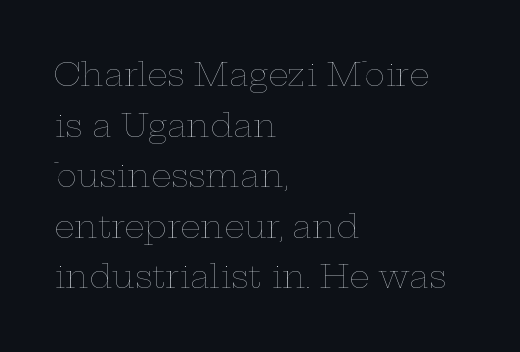
The image shows 32 px thin, wide type, upright; set left-aligned, normal line spacing (1.58x), normal letter spacing, not underlined; low stroke contrast and a medium x-height.
